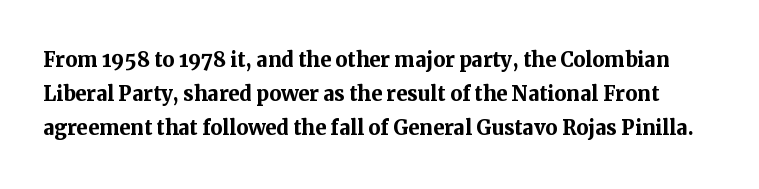
{"italic": "no", "bold": "yes", "underline": "no", "line_spacing": "normal", "line_spacing_ratio": 1.26, "letter_spacing": "normal", "letter_spacing_em": 0.0, "glyph_px": 27}
